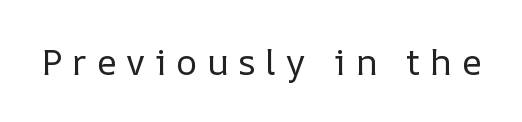
Q: Is the text bold? A: No.
Q: Is the text italic (slanted)? A: No, it is upright.
Q: Is the text underlined? A: No.
Q: Is the spacing between letters normal or unusually wide? A: Unusually wide.
Q: Width (condensed, normal, or wide)? A: Normal.
Q: Stroke contrast? A: Low.
Q: x-height? A: Medium.
Q: Monospaced? A: No.
